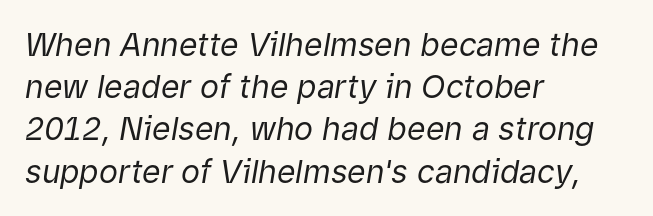
{"italic": "yes", "lean": "right", "slant_degrees": 9, "bold": "no", "weight": "regular", "width": "normal", "stroke_contrast": "low", "x_height": "medium", "monospaced": "no", "underline": "no", "align": "left", "line_spacing": "normal", "line_spacing_ratio": 1.32, "letter_spacing": "normal", "letter_spacing_em": 0.0, "glyph_px": 32}
